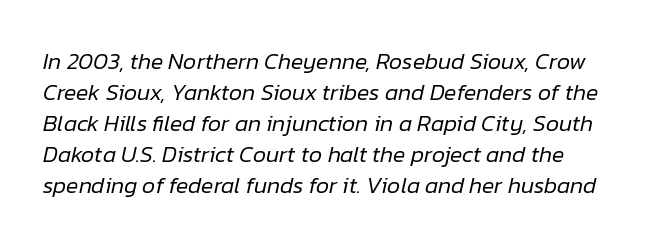
The vertical gap from one line to the next is medium. Caption: standard tracking, unaltered. Stem width sits at or under what a default text font uses. The axis of the letterforms is tilted away from vertical. Beneath every word, the page is bare.
